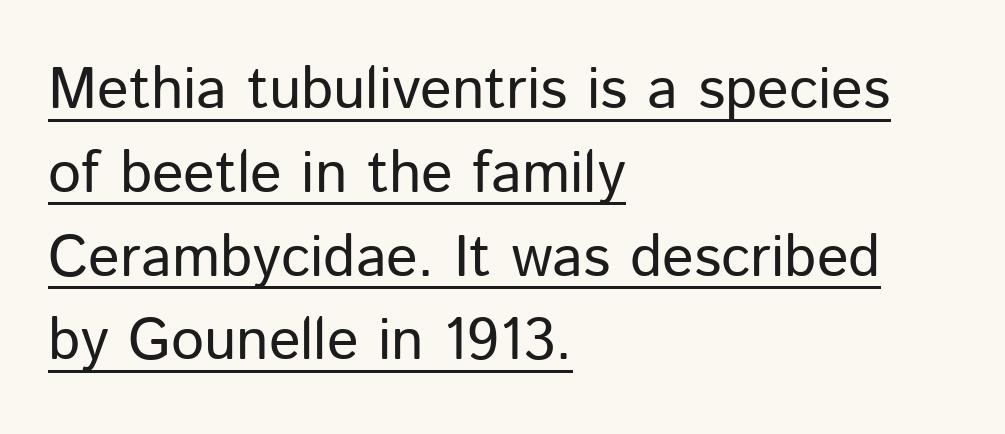
A typesetter would call this zero additional tracking. The block of text has a typical density, with ordinary space between rows. Check the space under the baseline: a stroke is drawn there. Character widths vary here, with narrow letters taking less room than wide ones. Does the copy run flush right? No — it runs flush left.
